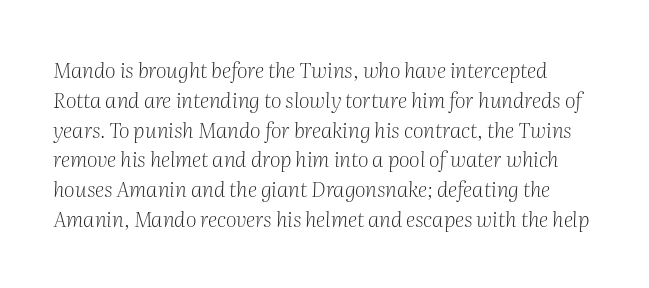
{"italic": "yes", "lean": "right", "slant_degrees": 2, "bold": "no", "underline": "no", "line_spacing": "normal", "line_spacing_ratio": 1.42, "letter_spacing": "normal", "letter_spacing_em": 0.0, "glyph_px": 21}
